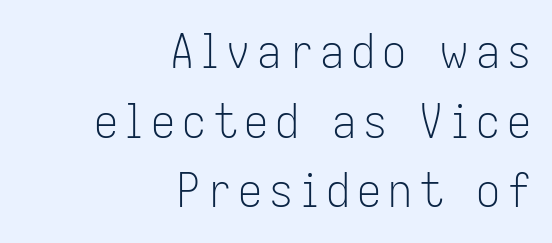
The image shows 48 px light, condensed sans-serif type, upright; set right-aligned, normal line spacing (1.45x), not underlined; low stroke contrast and a medium x-height.
